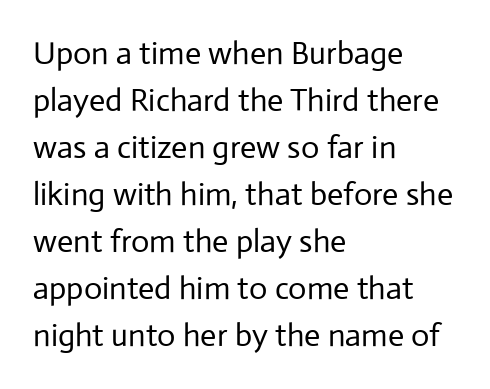
The image shows 32 px regular-weight sans-serif type, upright; set left-aligned, normal line spacing (1.47x), normal letter spacing, not underlined; low stroke contrast and a medium x-height.
